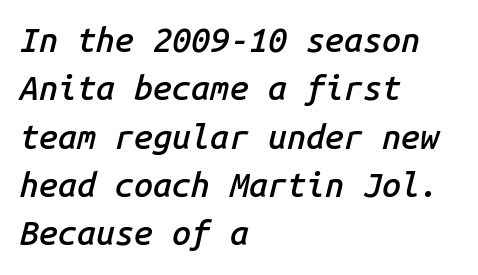
{"italic": "yes", "lean": "right", "slant_degrees": 14, "bold": "semi", "weight": "semibold", "width": "normal", "stroke_contrast": "low", "x_height": "medium", "monospaced": "yes", "underline": "no", "align": "left", "line_spacing": "normal", "line_spacing_ratio": 1.42, "letter_spacing": "normal", "letter_spacing_em": 0.0, "glyph_px": 34}
